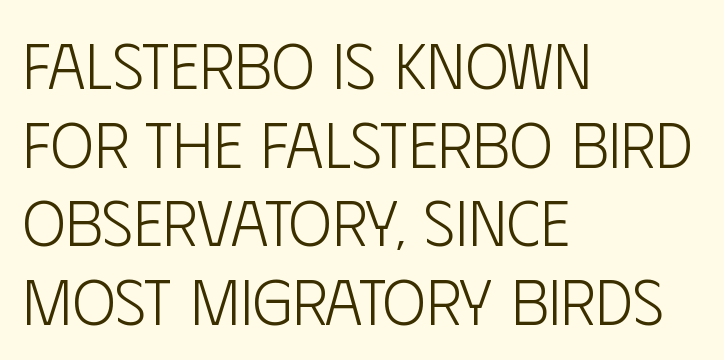
These lines are set flush left with a ragged right edge. Font category for this specimen: sans-serif. Has an underline been added? It has not. The rendering uses natural spacing where letterforms have individual widths. Compared with typical body copy, the letter spacing here is the same. Upright lettering throughout.
